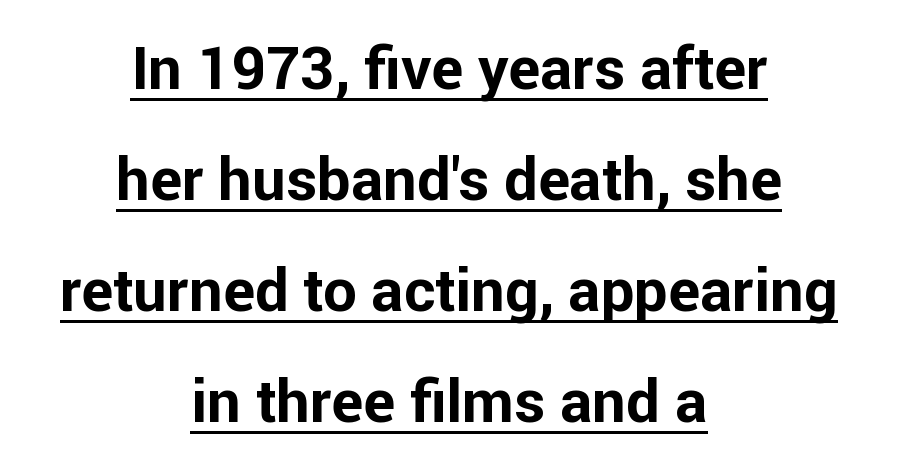
{"serif": "no", "italic": "no", "bold": "yes", "weight": "bold", "width": "normal", "stroke_contrast": "low", "x_height": "medium", "monospaced": "no", "underline": "yes", "align": "center", "line_spacing_ratio": 1.85, "letter_spacing": "normal", "letter_spacing_em": 0.0, "glyph_px": 60}
